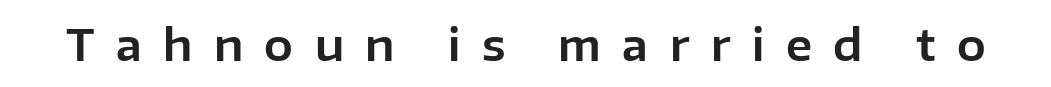
Q: Is the text italic (slanted)? A: No, it is upright.
Q: Is the typeface a serif or a sans-serif typeface? A: Sans-serif.
Q: Is the text underlined? A: No.
Q: Is the spacing between letters normal or unusually wide? A: Unusually wide.
Q: Width (condensed, normal, or wide)? A: Normal.
Q: Stroke contrast? A: Low.
Q: x-height? A: Medium.
Q: Monospaced? A: No.
